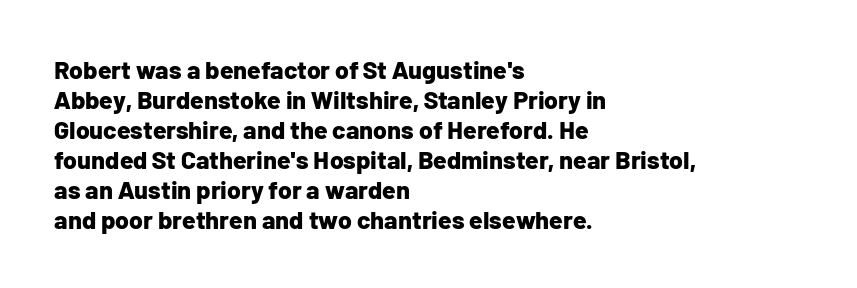
Q: Is the text bold? A: Yes.
Q: Is the text italic (slanted)? A: No, it is upright.
Q: Is the text underlined? A: No.
Q: How is the paragraph aligned? A: Left-aligned.
Q: Is the spacing between letters normal or unusually wide? A: Normal.
